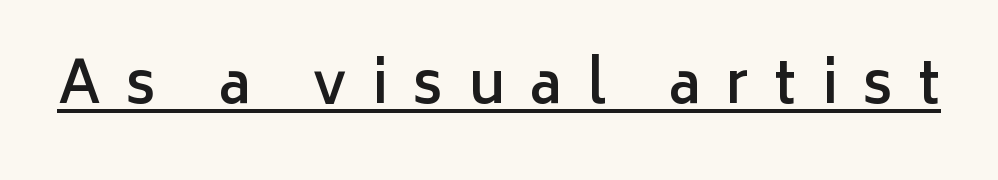
Characters follow at a spacing far wider than the type designer built in. Posture: straight, roman, zero tilt. The letters carry no serifs — their stems end cleanly without finishing strokes. The face used here appears with an underline applied. Its strokes are somewhat broadened, the hallmark of semibold type. Proportional: the letters do not fall into vertical columns.
